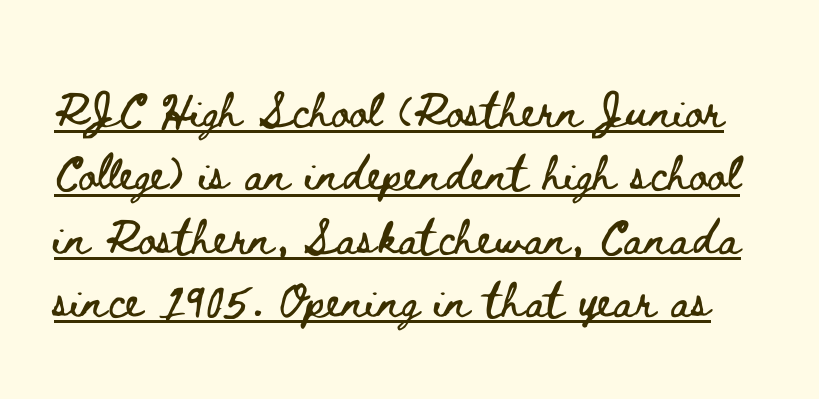
The image shows 44 px wide type; set normal line spacing (1.44x), normal letter spacing, underlined; low stroke contrast and a small x-height.
